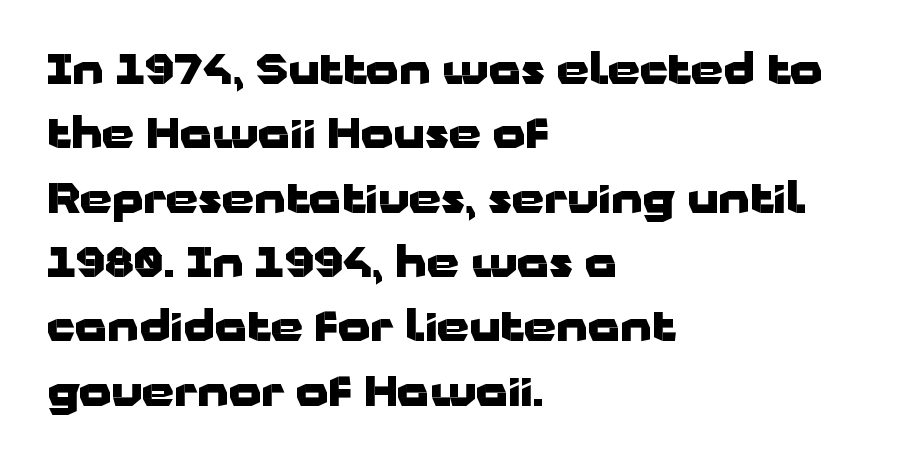
{"serif": "no", "italic": "no", "bold": "yes", "weight": "heavy", "width": "wide", "stroke_contrast": "low", "x_height": "medium", "monospaced": "no", "underline": "no", "align": "left", "line_spacing": "normal", "line_spacing_ratio": 1.57, "letter_spacing": "normal", "letter_spacing_em": 0.0, "glyph_px": 41}
